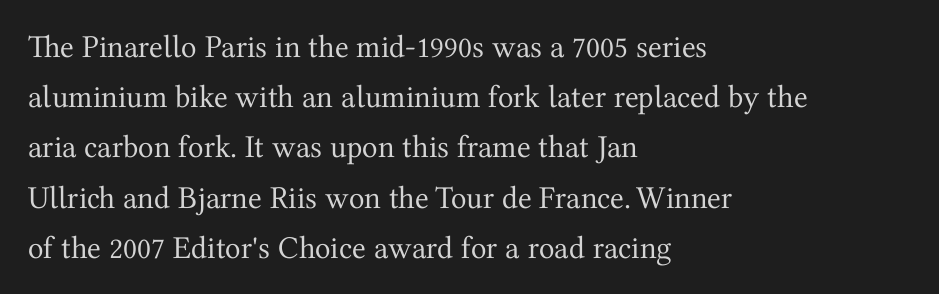
Q: Is the text bold? A: No.
Q: Is the text italic (slanted)? A: No, it is upright.
Q: Is the typeface a serif or a sans-serif typeface? A: Serif.
Q: Is the text underlined? A: No.
Q: How is the paragraph aligned? A: Left-aligned.
Q: Is the spacing between letters normal or unusually wide? A: Normal.
Q: Is the spacing between lines tight, normal or loose? A: Normal.
Q: Width (condensed, normal, or wide)? A: Normal.
Q: Stroke contrast? A: Medium.
Q: x-height? A: Medium.
Q: Monospaced? A: No.
